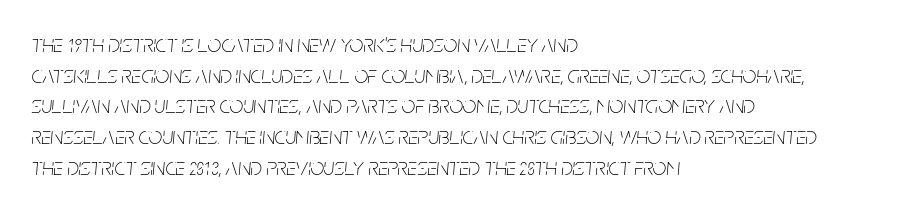
{"italic": "yes", "lean": "right", "slant_degrees": 5, "bold": "no", "underline": "no", "align": "left", "line_spacing": "normal", "line_spacing_ratio": 1.28, "letter_spacing": "normal", "letter_spacing_em": 0.0, "glyph_px": 24}
